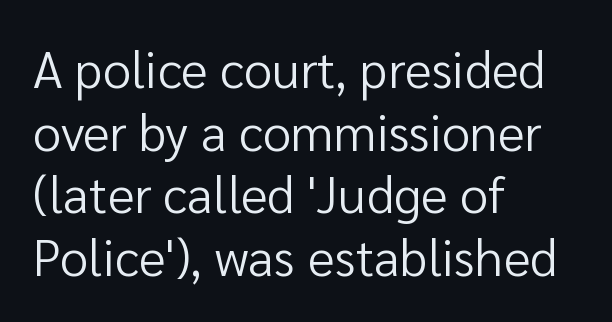
{"serif": "no", "italic": "no", "bold": "no", "weight": "regular", "width": "normal", "stroke_contrast": "low", "x_height": "medium", "monospaced": "no", "underline": "no", "align": "left", "line_spacing_ratio": 1.23, "letter_spacing": "normal", "letter_spacing_em": 0.0, "glyph_px": 51}
